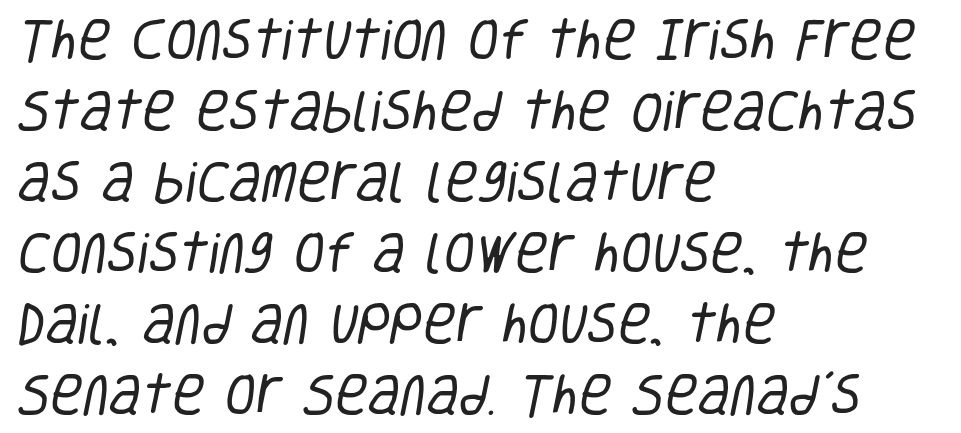
{"serif": "no", "bold": "no", "weight": "regular", "width": "condensed", "stroke_contrast": "low", "x_height": "large", "monospaced": "no", "underline": "no", "align": "left", "line_spacing": "normal", "line_spacing_ratio": 1.58, "letter_spacing": "normal", "letter_spacing_em": 0.0, "glyph_px": 45}
